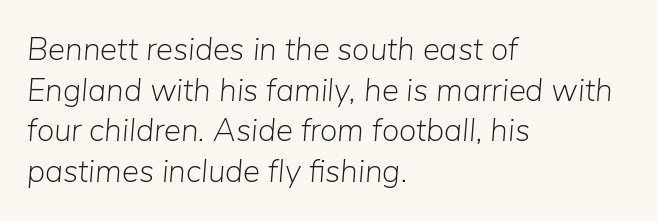
{"italic": "yes", "lean": "right", "slant_degrees": 5, "bold": "no", "weight": "light", "width": "normal", "stroke_contrast": "low", "x_height": "medium", "monospaced": "no", "underline": "no", "align": "left", "line_spacing": "normal", "line_spacing_ratio": 1.27, "letter_spacing": "normal", "letter_spacing_em": 0.0, "glyph_px": 32}
